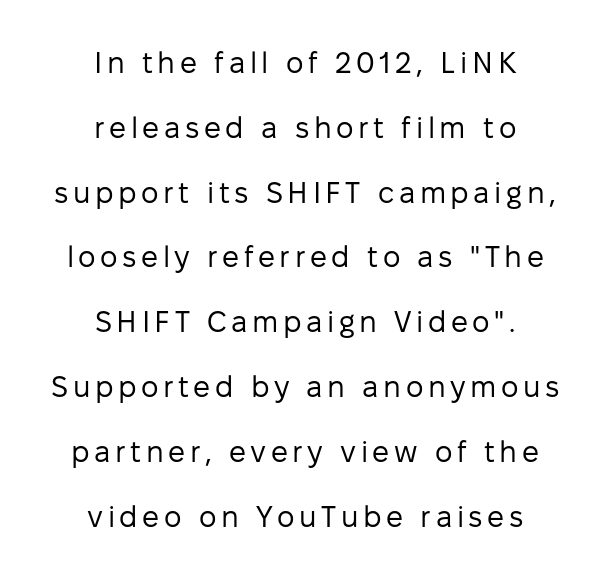
{"serif": "no", "italic": "no", "bold": "no", "weight": "regular", "width": "normal", "stroke_contrast": "low", "x_height": "medium", "monospaced": "no", "underline": "no", "align": "center", "line_spacing": "loose", "line_spacing_ratio": 2.16, "glyph_px": 30}
